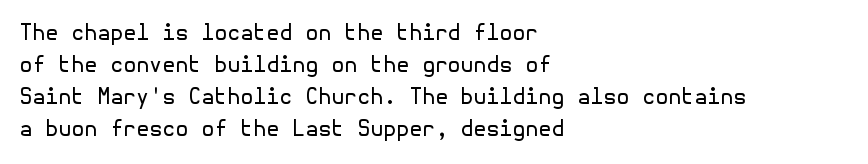
{"italic": "no", "bold": "no", "underline": "no", "align": "left", "line_spacing": "normal", "line_spacing_ratio": 1.52, "letter_spacing": "normal", "letter_spacing_em": 0.0, "glyph_px": 21}
